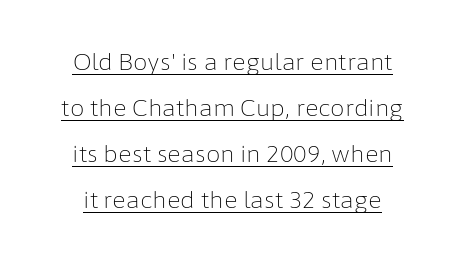
{"italic": "no", "bold": "no", "underline": "yes", "line_spacing": "loose", "line_spacing_ratio": 2.0, "letter_spacing": "normal", "letter_spacing_em": 0.0, "glyph_px": 23}
